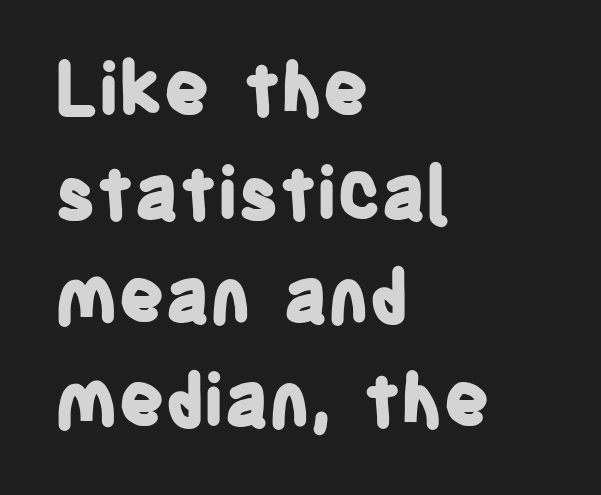
A normal amount of white space separates one row of letters from the next. This sample has the flowing, uneven cadence of proportional lettering. The setting favours the left margin, as ordinary paragraphs usually do. Typesetter's note: full bold, strokes at maximum text heaviness. You can tell from the bare stems that sans-serif type was used. The passage shown is not underscored anywhere.
